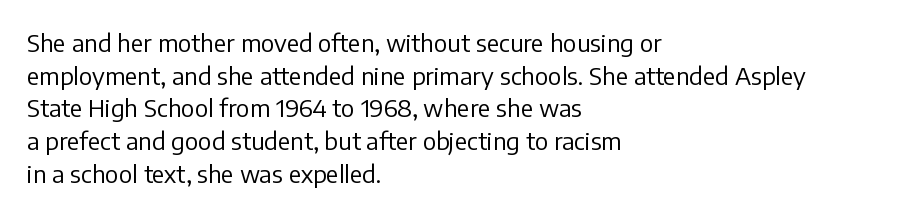
Q: Is the text bold? A: No.
Q: Is the text italic (slanted)? A: No, it is upright.
Q: Is the text underlined? A: No.
Q: How is the paragraph aligned? A: Left-aligned.
Q: Is the spacing between letters normal or unusually wide? A: Normal.
Q: Is the spacing between lines tight, normal or loose? A: Normal.
